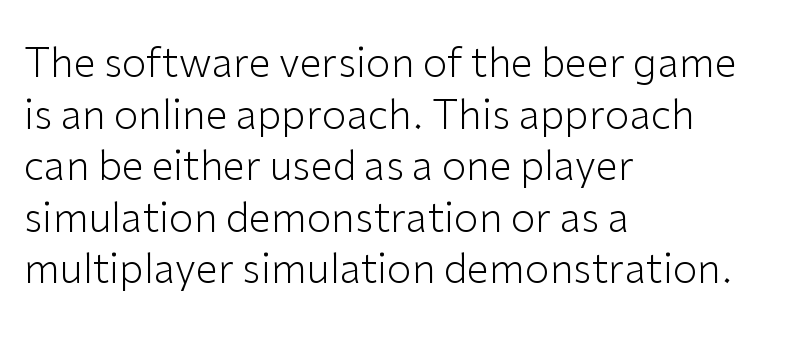
Q: Is the text bold? A: No.
Q: Is the text italic (slanted)? A: No, it is upright.
Q: Is the typeface a serif or a sans-serif typeface? A: Sans-serif.
Q: Is the text underlined? A: No.
Q: How is the paragraph aligned? A: Left-aligned.
Q: Is the spacing between letters normal or unusually wide? A: Normal.
Q: Is the spacing between lines tight, normal or loose? A: Normal.
Q: Width (condensed, normal, or wide)? A: Normal.
Q: Stroke contrast? A: Low.
Q: x-height? A: Medium.
Q: Monospaced? A: No.
